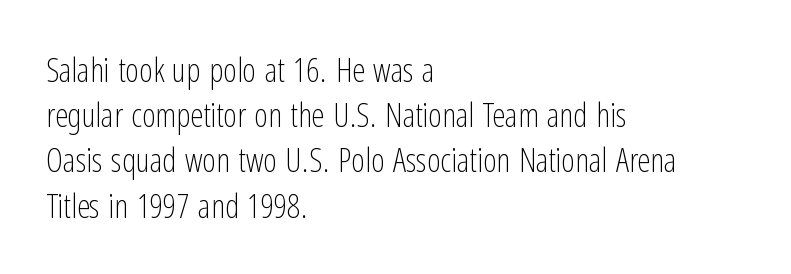
The image shows 33 px light, condensed sans-serif type, upright; set left-aligned, normal line spacing (1.37x), normal letter spacing, not underlined; low stroke contrast and a medium x-height.
